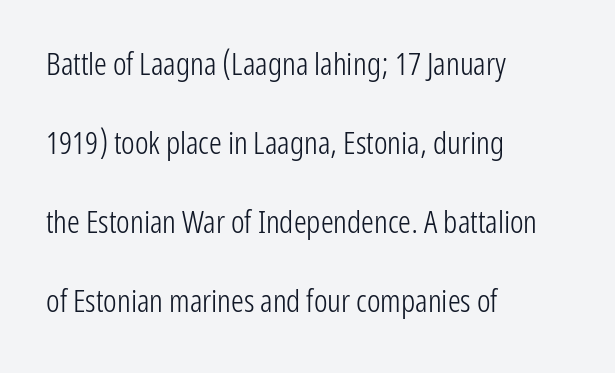
No extra tracking has been applied to these lines. A light-to-regular cut is what we see here. A typesetter would call this leading open, well beyond the default. Reading down the block, your eye returns to a fixed left position each line. Do the characters align in a grid? No, the font is proportional.
